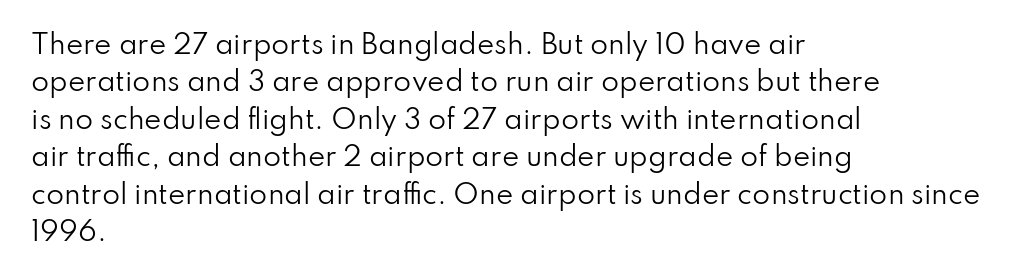
{"italic": "no", "bold": "no", "underline": "no", "align": "left", "line_spacing": "normal", "line_spacing_ratio": 1.44, "letter_spacing": "normal", "letter_spacing_em": 0.0, "glyph_px": 26}
